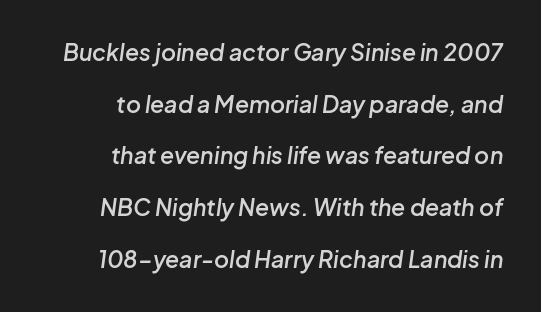
The image shows 23 px text type, italic (leaning right); set right-aligned, loose line spacing (2.25x), normal letter spacing, not underlined.
